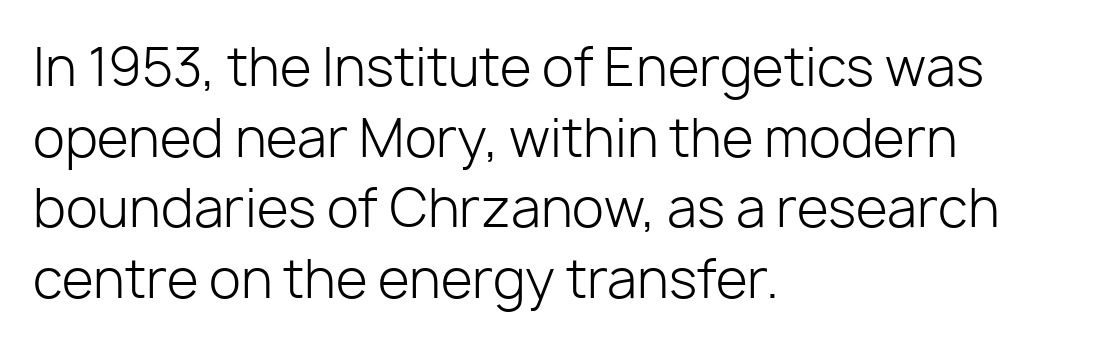
The image shows 52 px light sans-serif type, upright; set left-aligned, normal line spacing (1.36x), normal letter spacing, not underlined; low stroke contrast and a medium x-height.
